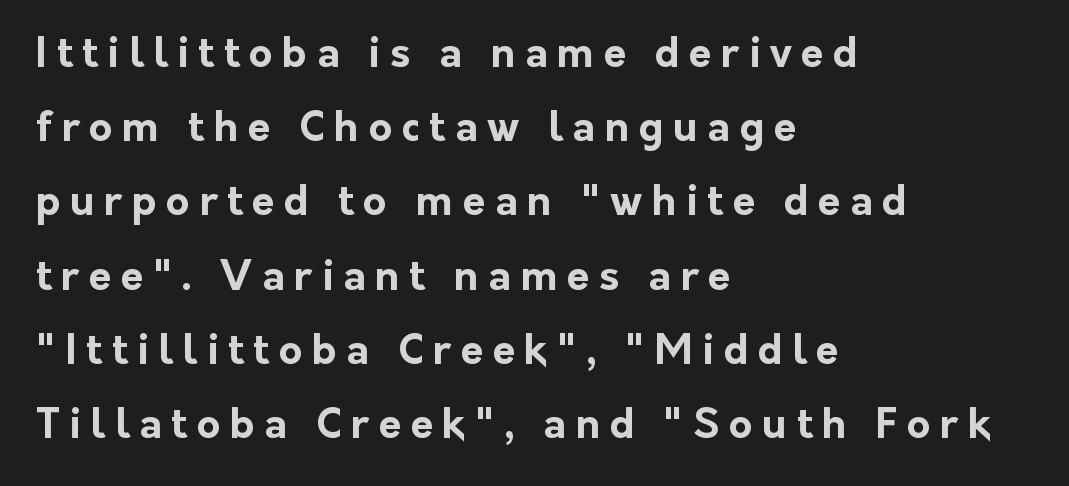
The image shows 41 px bold sans-serif type, upright; set left-aligned, line spacing 1.81x, unusually wide letter spacing (+0.23 em), not underlined; low stroke contrast and a medium x-height.
